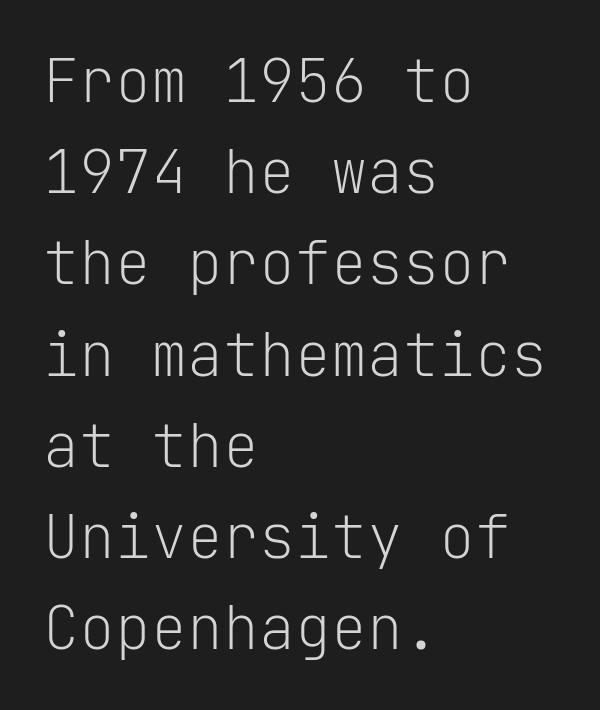
The image shows 60 px light sans-serif type, upright, monospaced; set left-aligned, normal line spacing (1.52x), normal letter spacing, not underlined; low stroke contrast and a medium x-height.
